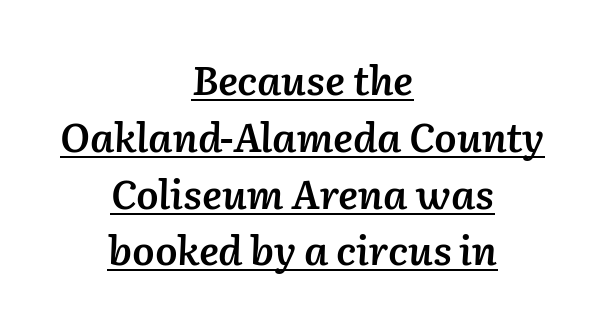
The image shows 40 px semibold type, italic (leaning right); set centered, normal line spacing (1.42x), normal letter spacing, underlined; low stroke contrast and a medium x-height.
